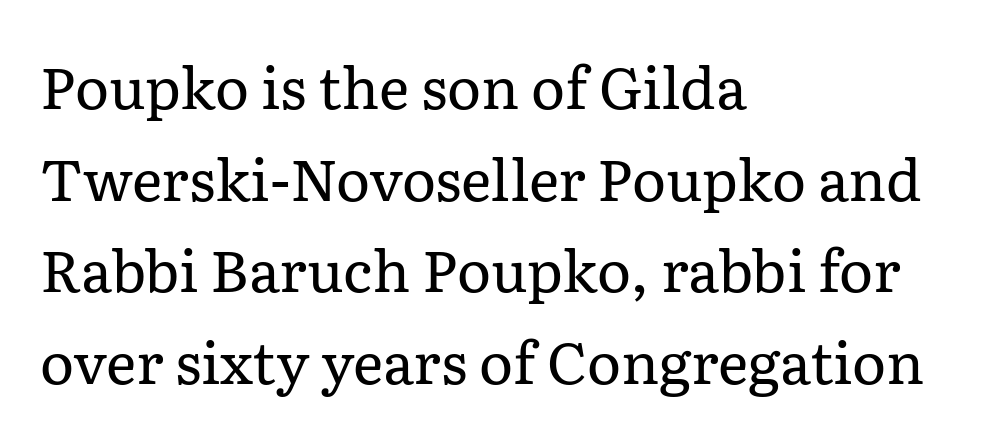
Q: Is the text bold? A: No.
Q: Is the text italic (slanted)? A: No, it is upright.
Q: Is the typeface a serif or a sans-serif typeface? A: Serif.
Q: Is the text underlined? A: No.
Q: How is the paragraph aligned? A: Left-aligned.
Q: Is the spacing between letters normal or unusually wide? A: Normal.
Q: Is the spacing between lines tight, normal or loose? A: Normal.
Q: Width (condensed, normal, or wide)? A: Normal.
Q: Stroke contrast? A: Low.
Q: x-height? A: Medium.
Q: Monospaced? A: No.
